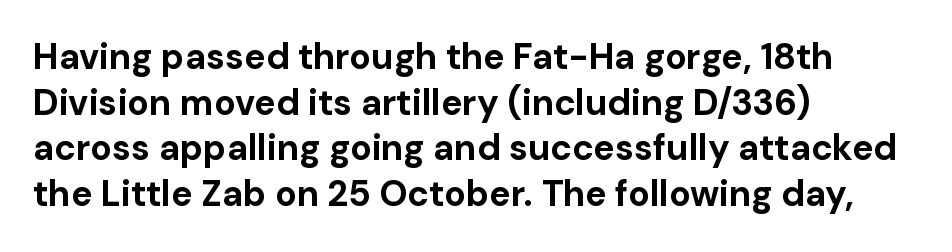
Q: Is the text bold? A: Yes.
Q: Is the text italic (slanted)? A: No, it is upright.
Q: Is the typeface a serif or a sans-serif typeface? A: Sans-serif.
Q: Is the text underlined? A: No.
Q: How is the paragraph aligned? A: Left-aligned.
Q: Is the spacing between letters normal or unusually wide? A: Normal.
Q: Is the spacing between lines tight, normal or loose? A: Normal.
Q: Width (condensed, normal, or wide)? A: Normal.
Q: Stroke contrast? A: Low.
Q: x-height? A: Medium.
Q: Monospaced? A: No.
